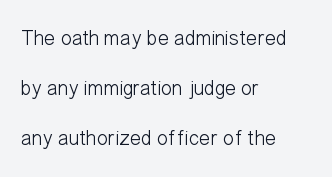
Q: Is the text bold? A: No.
Q: Is the text italic (slanted)? A: No, it is upright.
Q: Is the text underlined? A: No.
Q: How is the paragraph aligned? A: Left-aligned.
Q: Is the spacing between letters normal or unusually wide? A: Normal.
Q: Is the spacing between lines tight, normal or loose? A: Loose.
